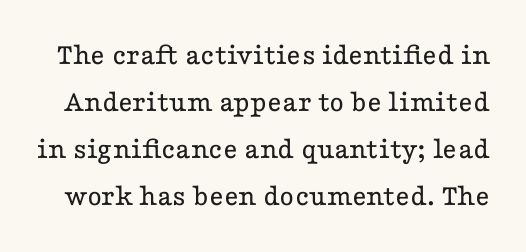
{"serif": "yes", "italic": "no", "bold": "no", "weight": "regular", "width": "wide", "stroke_contrast": "low", "x_height": "medium", "monospaced": "no", "underline": "no", "line_spacing": "normal", "line_spacing_ratio": 1.52, "letter_spacing": "normal", "letter_spacing_em": 0.0, "glyph_px": 31}
